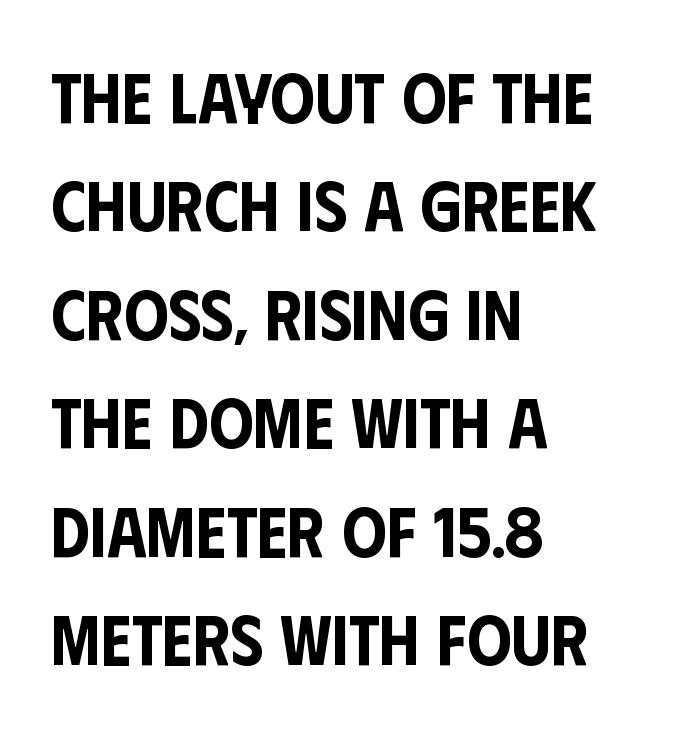
Grotesque or geometric, the face here clearly has no serifs. No word sits above an underline. When letters stand straight like this, we call the style roman or upright. The typesetter chose a ragged-right arrangement here. These lines sit exactly where default settings would place them.
